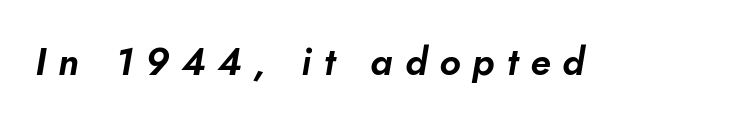
You could not count columns in this text — the font is proportionally spaced. Style check: oblique. Any mark beneath the type? The region is blank. Students, note that the glyphs here are deliberately spaced far apart.
